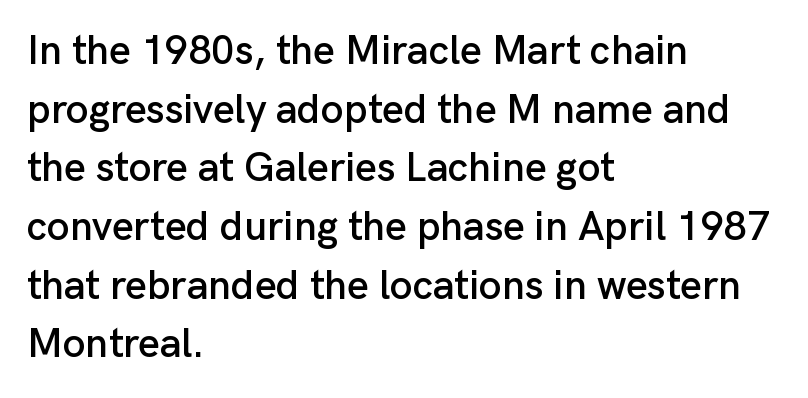
Q: Is the text italic (slanted)? A: No, it is upright.
Q: Is the typeface a serif or a sans-serif typeface? A: Sans-serif.
Q: Is the text underlined? A: No.
Q: How is the paragraph aligned? A: Left-aligned.
Q: Is the spacing between letters normal or unusually wide? A: Normal.
Q: Is the spacing between lines tight, normal or loose? A: Normal.
Q: Width (condensed, normal, or wide)? A: Normal.
Q: Stroke contrast? A: Low.
Q: x-height? A: Medium.
Q: Monospaced? A: No.
